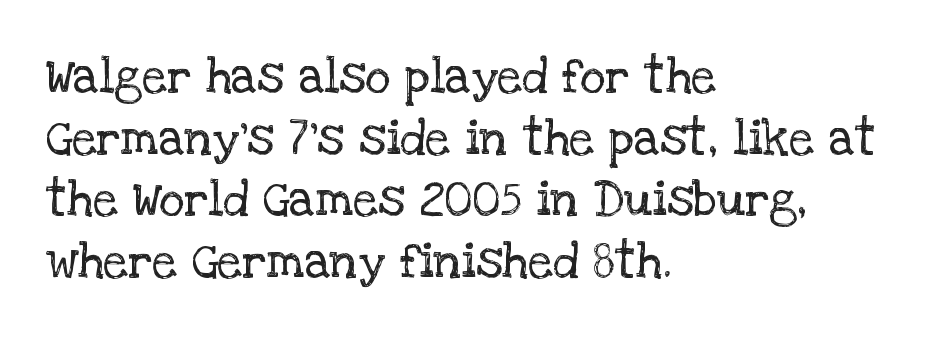
The image shows 49 px regular-weight serif type, upright; set left-aligned, normal line spacing (1.26x), normal letter spacing, not underlined; low stroke contrast and a large x-height.
